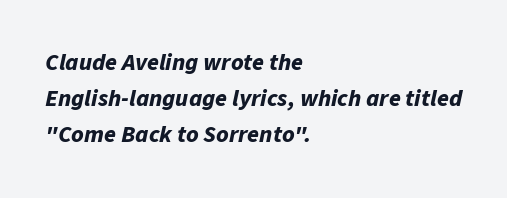
{"italic": "yes", "lean": "right", "slant_degrees": 11, "bold": "yes", "underline": "no", "align": "left", "line_spacing": "normal", "line_spacing_ratio": 1.51, "letter_spacing": "normal", "letter_spacing_em": 0.0, "glyph_px": 24}
